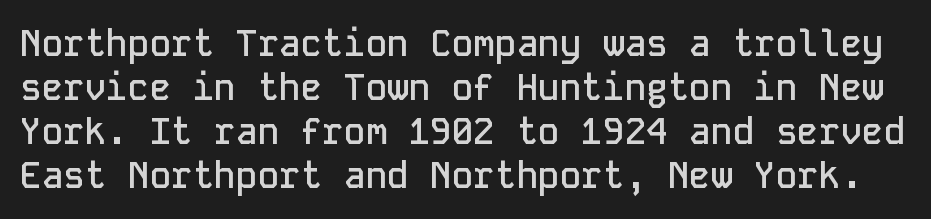
{"serif": "no", "italic": "no", "bold": "semi", "weight": "semibold", "width": "normal", "stroke_contrast": "low", "x_height": "medium", "monospaced": "yes", "underline": "no", "line_spacing_ratio": 1.22, "letter_spacing": "normal", "letter_spacing_em": 0.0, "glyph_px": 36}
